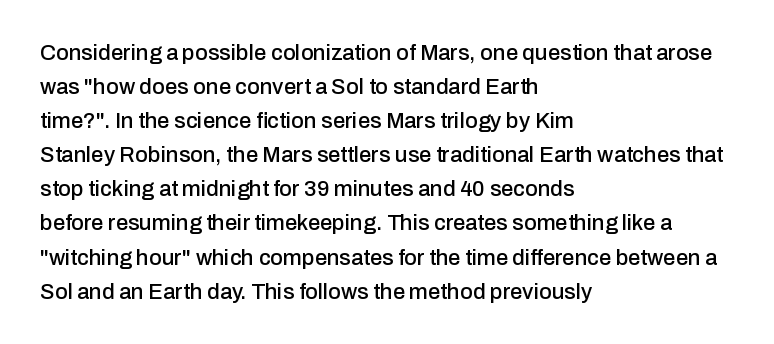
The image shows 22 px text type, upright; set left-aligned, normal line spacing (1.55x), normal letter spacing, not underlined.
